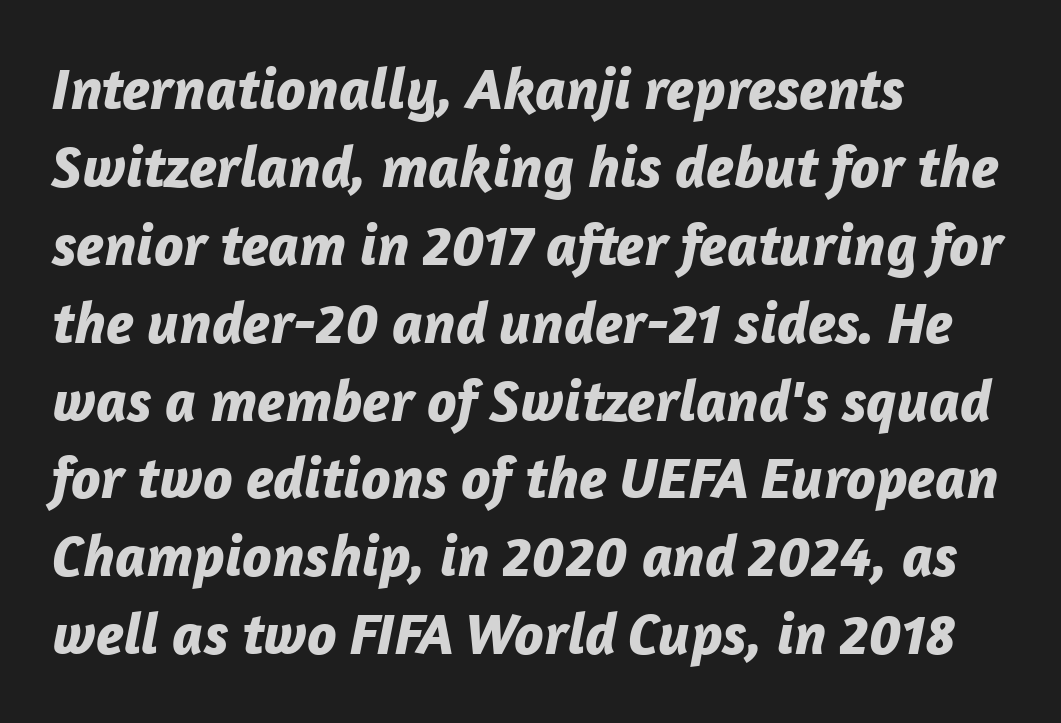
{"italic": "yes", "lean": "right", "slant_degrees": 12, "bold": "yes", "weight": "bold", "width": "normal", "stroke_contrast": "low", "x_height": "medium", "monospaced": "no", "underline": "no", "align": "left", "line_spacing": "normal", "line_spacing_ratio": 1.32, "letter_spacing": "normal", "letter_spacing_em": 0.0, "glyph_px": 59}
